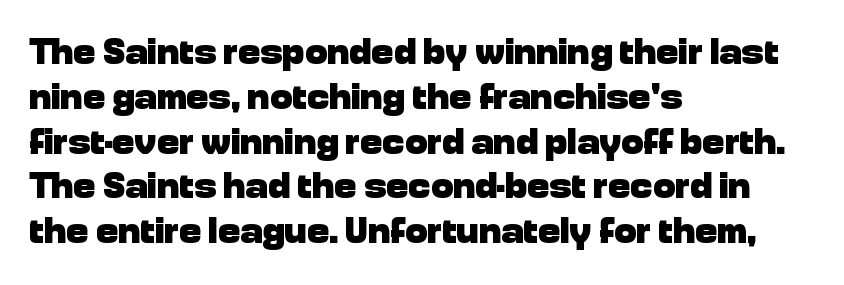
{"serif": "no", "italic": "no", "bold": "yes", "weight": "heavy", "width": "normal", "stroke_contrast": "low", "x_height": "medium", "monospaced": "no", "underline": "no", "align": "left", "line_spacing_ratio": 1.21, "letter_spacing": "normal", "letter_spacing_em": 0.0, "glyph_px": 37}
